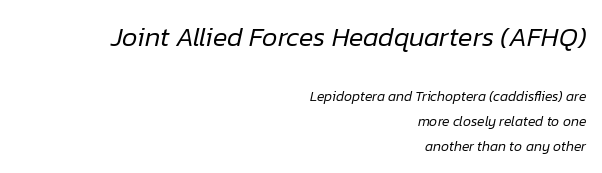
The strokes carry an ordinary text weight at most. Words float on clear page, feet unadorned. The specimen reads as italic at a glance. Does the bottom block carry the larger type? No, the top block does. The text block is weighted toward the right margin, trailing off unevenly leftward. Nobody touched the tracking dial on this one.
